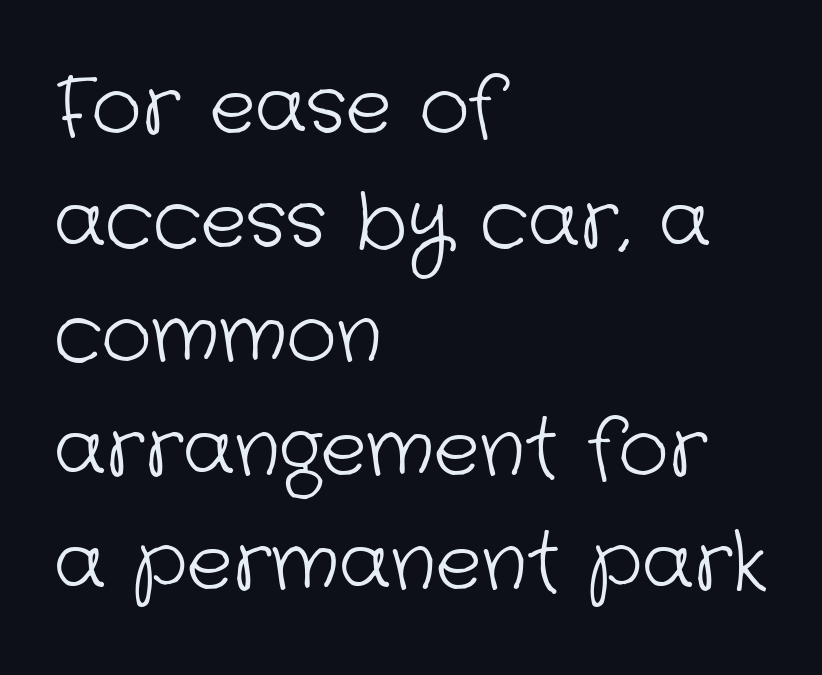
The face looks like a standard text weight, possibly lighter. Each letter keeps its own natural width here, so spacing adapts to shape. Rule under the text: the space is simply empty. One glance says typical: line gaps are just what's usual.
